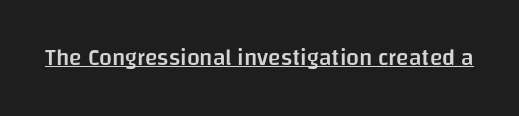
Q: Is the text bold? A: Semi-bold.
Q: Is the text italic (slanted)? A: No, it is upright.
Q: Is the text underlined? A: Yes.
Q: Is the spacing between letters normal or unusually wide? A: Normal.
